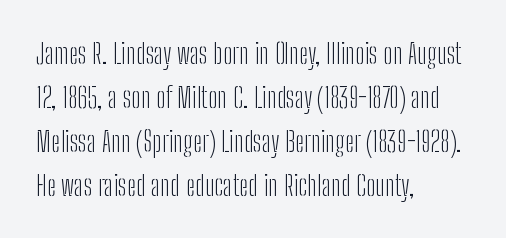
The image shows 28 px light, condensed sans-serif type, upright; set left-aligned, normal line spacing (1.57x), normal letter spacing, not underlined; low stroke contrast and a medium x-height.
